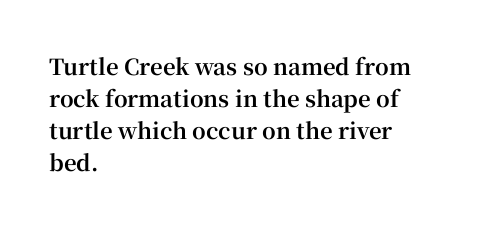
The image shows 22 px bold type, upright; set left-aligned, normal line spacing (1.46x), normal letter spacing, not underlined.
